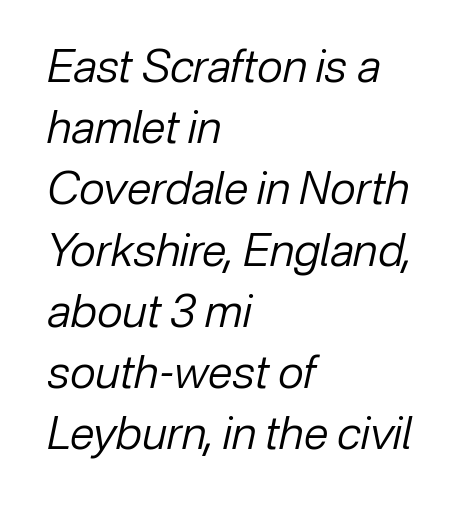
Q: Is the text bold? A: No.
Q: Is the text italic (slanted)? A: Yes, it leans right by about 12 degrees.
Q: Is the text underlined? A: No.
Q: How is the paragraph aligned? A: Left-aligned.
Q: Is the spacing between letters normal or unusually wide? A: Normal.
Q: Is the spacing between lines tight, normal or loose? A: Normal.
Q: Width (condensed, normal, or wide)? A: Normal.
Q: Stroke contrast? A: Low.
Q: x-height? A: Medium.
Q: Monospaced? A: No.
